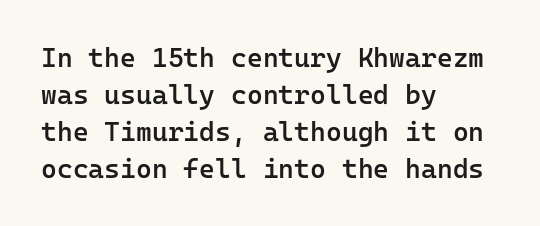
{"italic": "no", "bold": "semi", "underline": "no", "align": "left", "line_spacing": "normal", "line_spacing_ratio": 1.37, "letter_spacing": "normal", "letter_spacing_em": 0.0, "glyph_px": 27}
